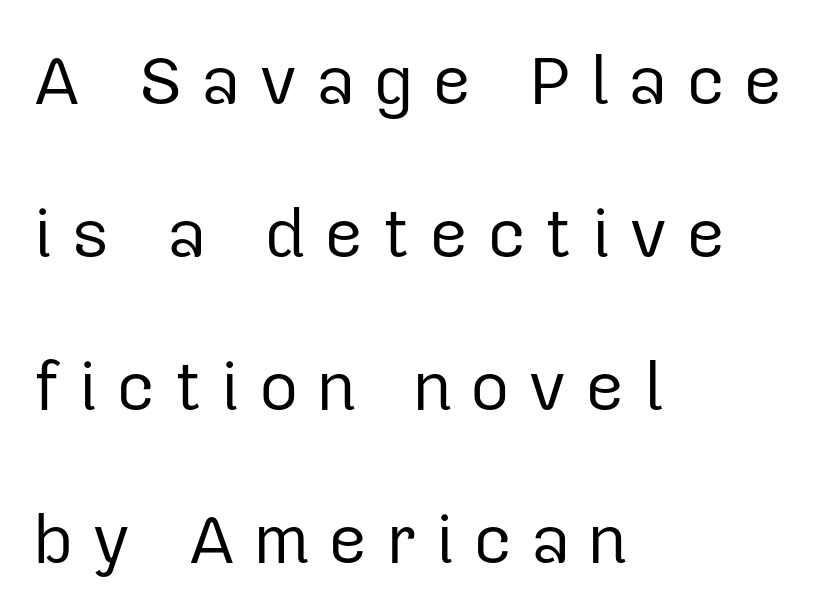
The image shows 68 px regular-weight sans-serif type, upright; set left-aligned, loose line spacing (2.25x), unusually wide letter spacing (+0.27 em), not underlined; low stroke contrast and a medium x-height.
